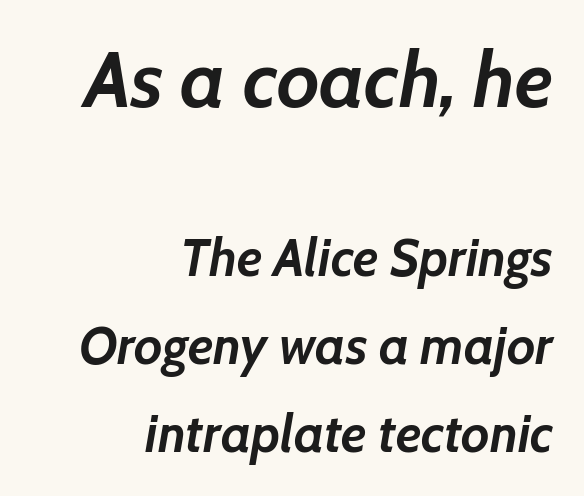
Compare the two chunks: the upper has the greater cap height. Typographic density is high because the face is bold. Character widths vary here, with narrow letters taking less room than wide ones. Between one letter and the next there's only the usual sliver of space. Regarding leading, the lines here are spaced in the standard way. The strip under each line holds only bare page.
